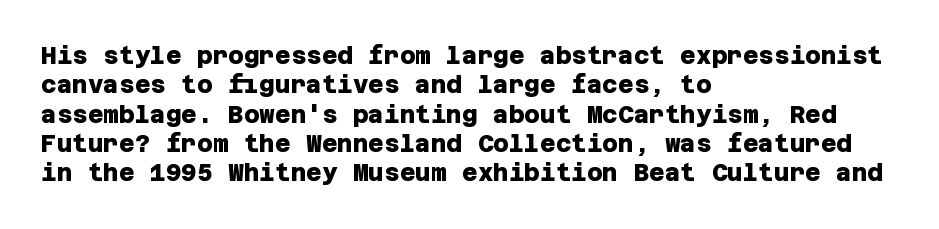
{"bold": "yes", "underline": "no", "align": "left", "line_spacing_ratio": 1.22, "letter_spacing": "normal", "letter_spacing_em": 0.0, "glyph_px": 24}
